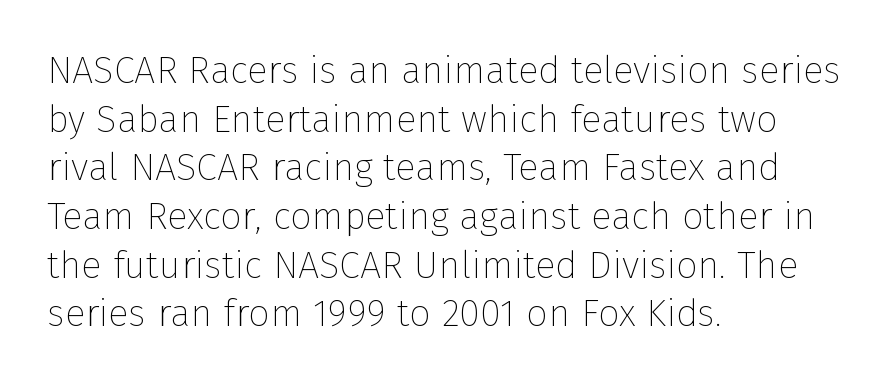
Character widths vary here, with narrow letters taking less room than wide ones. Grotesque or geometric, the face here clearly has no serifs. The area under the type is left untouched. The line-height multiplier appears to be the usual default. These lines stack with their left ends in a neat column. Spacing between characters is what you'd get straight out of the box.
